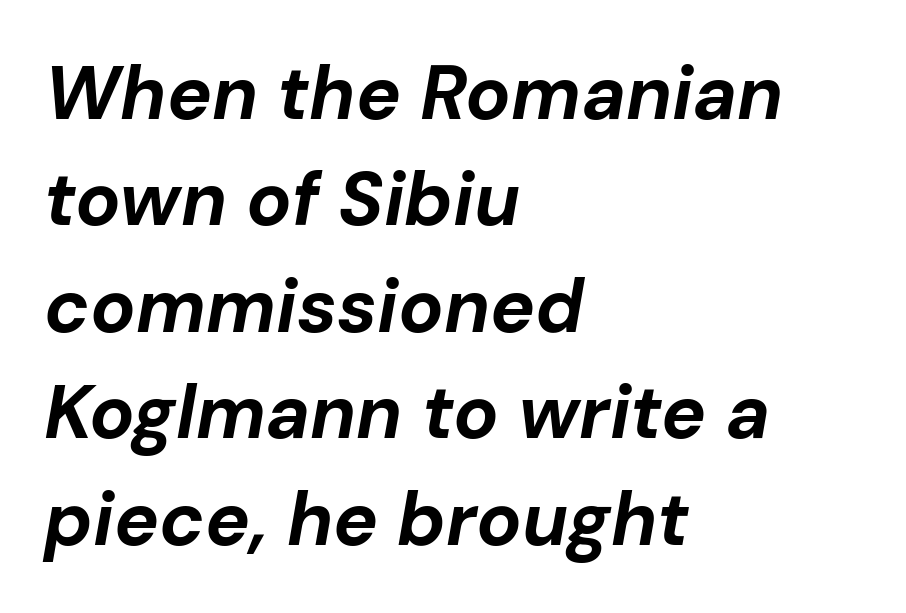
{"italic": "yes", "lean": "right", "slant_degrees": 10, "bold": "yes", "weight": "bold", "width": "normal", "stroke_contrast": "low", "x_height": "medium", "monospaced": "no", "underline": "no", "align": "left", "line_spacing": "normal", "line_spacing_ratio": 1.42, "letter_spacing": "normal", "letter_spacing_em": 0.0, "glyph_px": 75}
